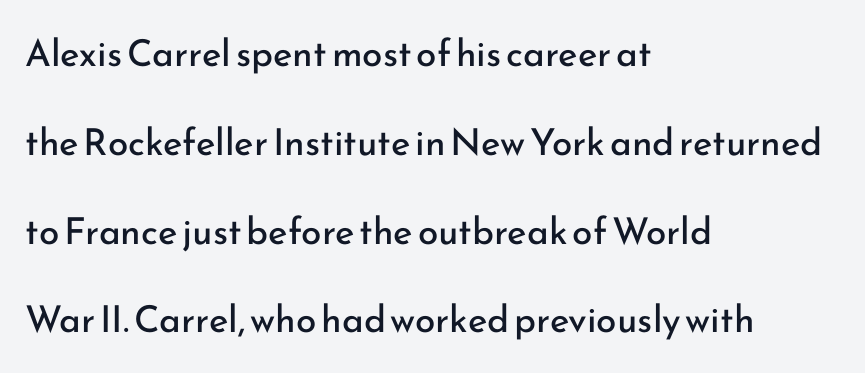
The image shows 37 px regular-weight sans-serif type, upright; set left-aligned, loose line spacing (2.4x), normal letter spacing, not underlined; low stroke contrast and a small x-height.
